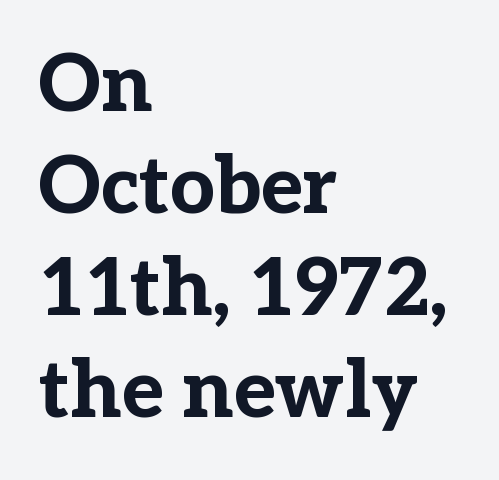
The image shows 79 px bold serif type, upright; set left-aligned, normal line spacing (1.29x), normal letter spacing, not underlined; low stroke contrast and a medium x-height.
